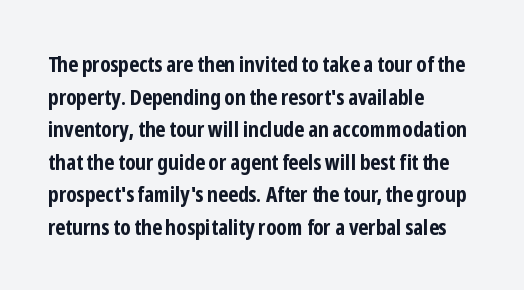
The letters stand straight up with perfectly vertical stems. Vertical spacing — default. Beneath every word, the page is bare. Typeset ragged right — the left edge is the straight one.
